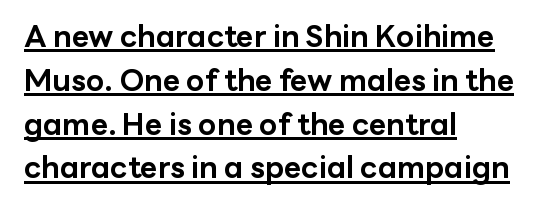
The passage shown is typed in a proportional face where columns would drift. A classic flush-left, rag-right setting is used for this passage. Somebody hit Ctrl+U on this one — the words are underlined. Look at the stroke-to-counter ratio: heavy, a bold. Ascenders rise straight up at ninety degrees.
